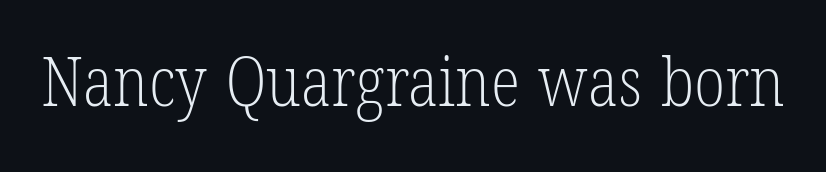
{"serif": "yes", "italic": "no", "bold": "no", "weight": "light", "width": "condensed", "stroke_contrast": "low", "x_height": "medium", "monospaced": "no", "underline": "no", "letter_spacing": "normal", "letter_spacing_em": 0.0, "glyph_px": 68}
